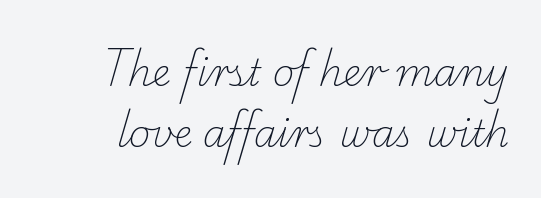
The image shows 37 px light serif type; set normal line spacing (1.66x), normal letter spacing, not underlined; low stroke contrast and a small x-height.
